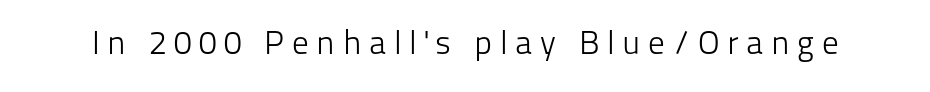
Q: Is the text bold? A: No.
Q: Is the text italic (slanted)? A: No, it is upright.
Q: Is the typeface a serif or a sans-serif typeface? A: Sans-serif.
Q: Is the text underlined? A: No.
Q: Is the spacing between letters normal or unusually wide? A: Unusually wide.
Q: Width (condensed, normal, or wide)? A: Normal.
Q: Stroke contrast? A: Low.
Q: x-height? A: Medium.
Q: Monospaced? A: No.
